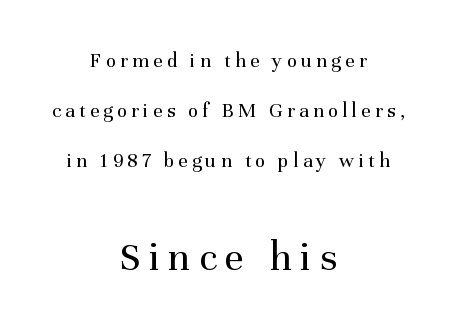
Q: Is the text bold? A: No.
Q: Is the text italic (slanted)? A: No, it is upright.
Q: Is the typeface a serif or a sans-serif typeface? A: Serif.
Q: Is the text underlined? A: No.
Q: How is the paragraph aligned? A: Centered.
Q: Is the spacing between letters normal or unusually wide? A: Unusually wide.
Q: Is the spacing between lines tight, normal or loose? A: Loose.
Q: Which block of text is set in a larger size, the first (top) or the second (bottom)? A: The second (bottom) one.
Q: Width (condensed, normal, or wide)? A: Normal.
Q: Stroke contrast? A: Medium.
Q: x-height? A: Medium.
Q: Monospaced? A: No.
